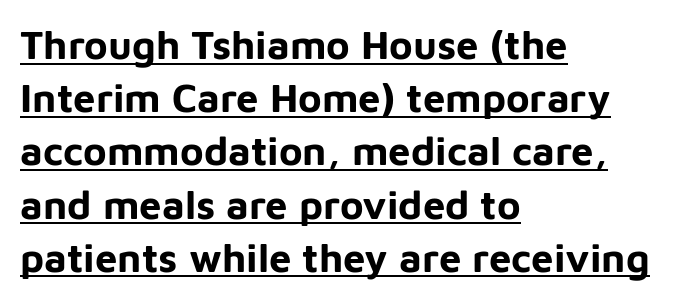
{"serif": "no", "italic": "no", "bold": "yes", "weight": "bold", "width": "normal", "stroke_contrast": "low", "x_height": "medium", "monospaced": "no", "underline": "yes", "align": "left", "line_spacing": "normal", "line_spacing_ratio": 1.33, "letter_spacing": "normal", "letter_spacing_em": 0.0, "glyph_px": 40}
